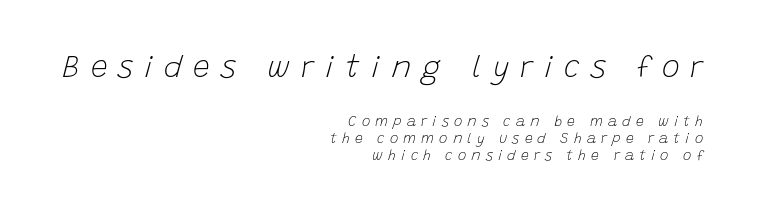
Does the bottom block carry the larger type? No, the top block does. Characters follow at a spacing far wider than the type designer built in. Think of a printed novel: that variable character pitch is what you see here. Notice how the passage keeps a crisp vertical edge on the right only. The face used here has a pronounced slope to its letters.
